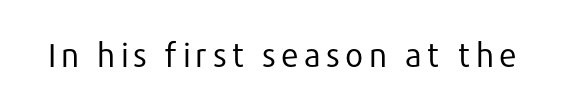
The image shows 33 px regular-weight sans-serif type, upright; set not underlined; low stroke contrast and a medium x-height.
